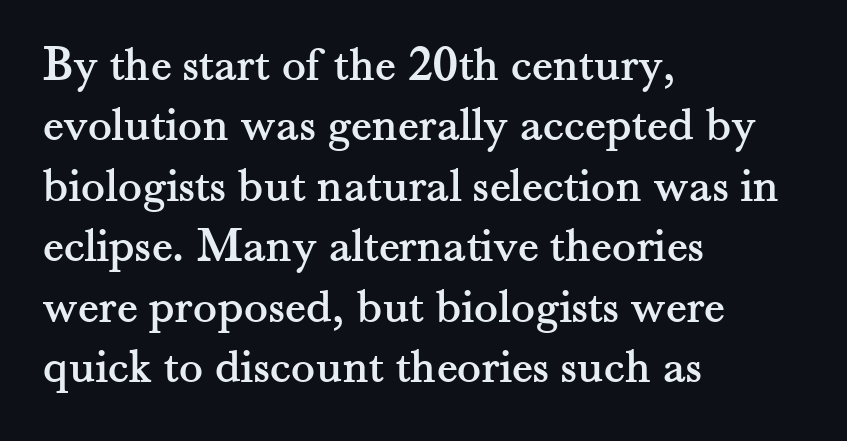
Q: Is the text italic (slanted)? A: No, it is upright.
Q: Is the typeface a serif or a sans-serif typeface? A: Serif.
Q: Is the text underlined? A: No.
Q: How is the paragraph aligned? A: Left-aligned.
Q: Is the spacing between letters normal or unusually wide? A: Normal.
Q: Width (condensed, normal, or wide)? A: Normal.
Q: Stroke contrast? A: Medium.
Q: x-height? A: Small.
Q: Monospaced? A: No.
